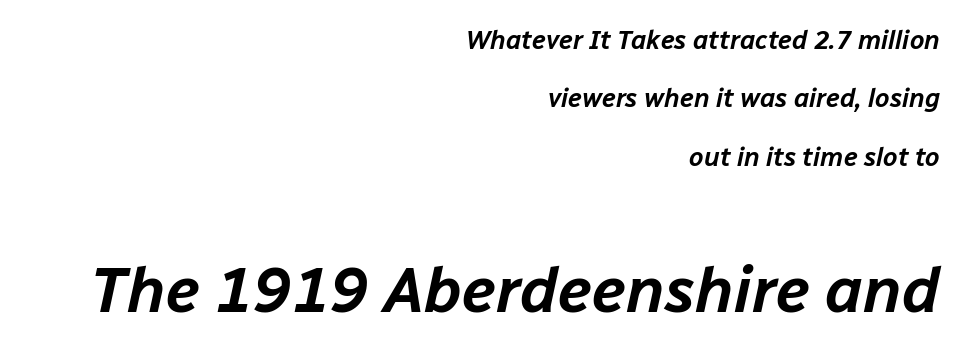
The image shows 64 px text type, italic (leaning right); set right-aligned, loose line spacing (2.25x), normal letter spacing, not underlined; the second (bottom) block is 2.46x larger; low stroke contrast and a medium x-height.
